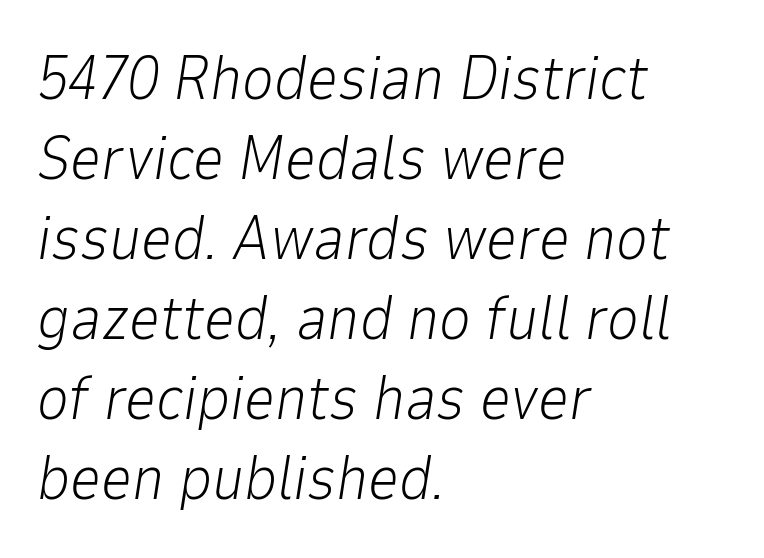
The image shows 61 px light type, italic (leaning right); set left-aligned, normal line spacing (1.31x), normal letter spacing, not underlined; low stroke contrast and a medium x-height.
